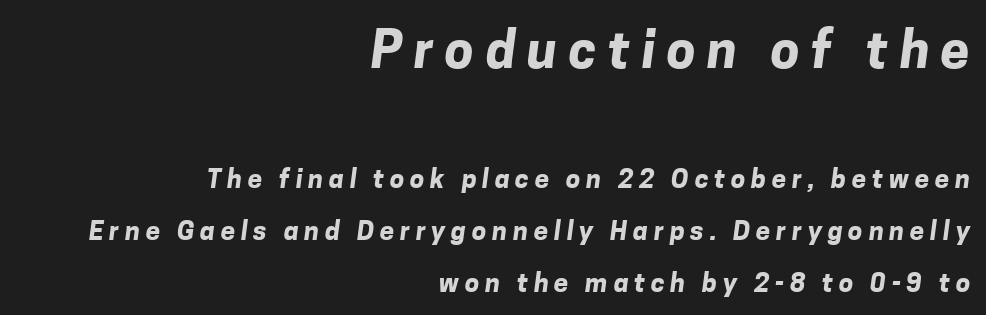
Between one letter and the next there's a generous, obvious gap. A student would notice the top passage is typeset larger than what follows. Visually the block forms a straight wall on the right and a jagged coastline on the left. Examine the stroke ends and you'll find no serifs. Honestly, the rows look like they've been pulled way apart.
